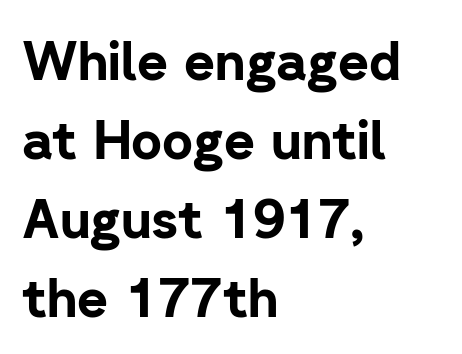
The image shows 53 px bold sans-serif type, upright; set left-aligned, normal line spacing (1.49x), normal letter spacing, not underlined; low stroke contrast and a medium x-height.
